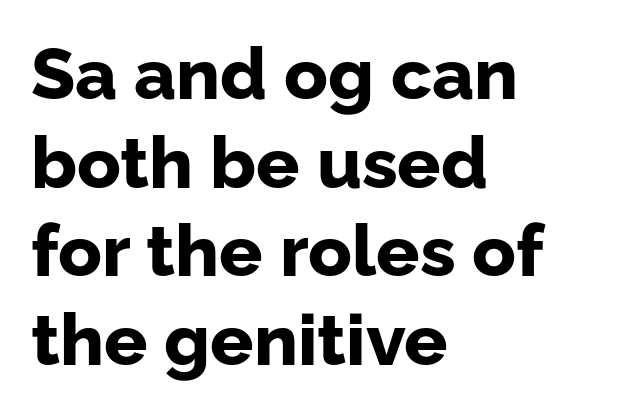
{"serif": "no", "italic": "no", "bold": "yes", "weight": "bold", "width": "normal", "stroke_contrast": "low", "x_height": "medium", "monospaced": "no", "underline": "no", "align": "left", "line_spacing_ratio": 1.23, "letter_spacing": "normal", "letter_spacing_em": 0.0, "glyph_px": 72}
